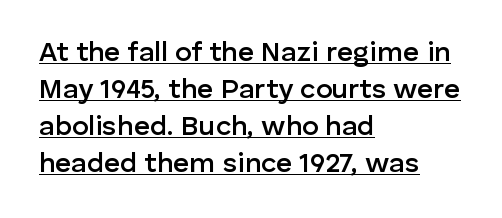
This is underlined copy, the kind a proofreader might mark for attention. Do the characters align in a grid? No, the font is proportional. The lines sit at an ordinary, default distance from one another. Ascenders rise straight up at ninety degrees. Moderately thickened strokes mark this as semibold type. Visually the block forms a straight wall on the left and a jagged coastline on the right.
